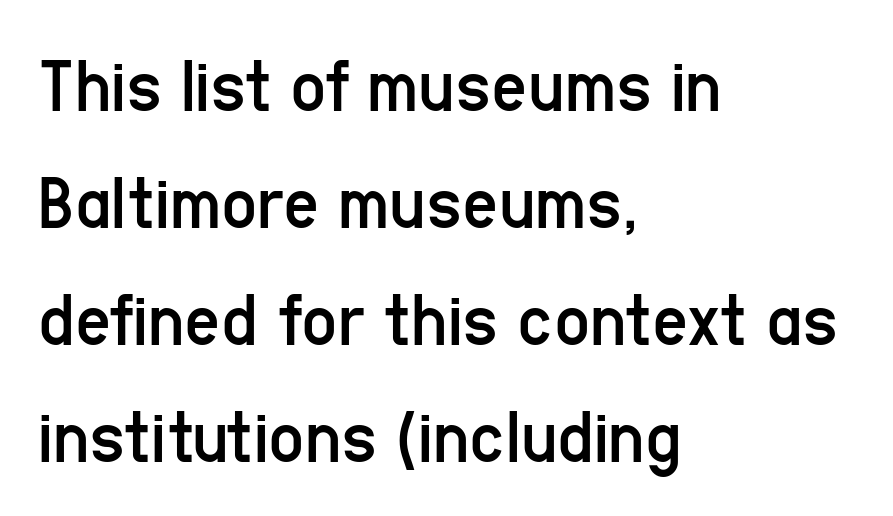
The image shows 78 px regular-weight, condensed sans-serif type, upright; set left-aligned, normal line spacing (1.5x), normal letter spacing, not underlined; low stroke contrast and a medium x-height.
